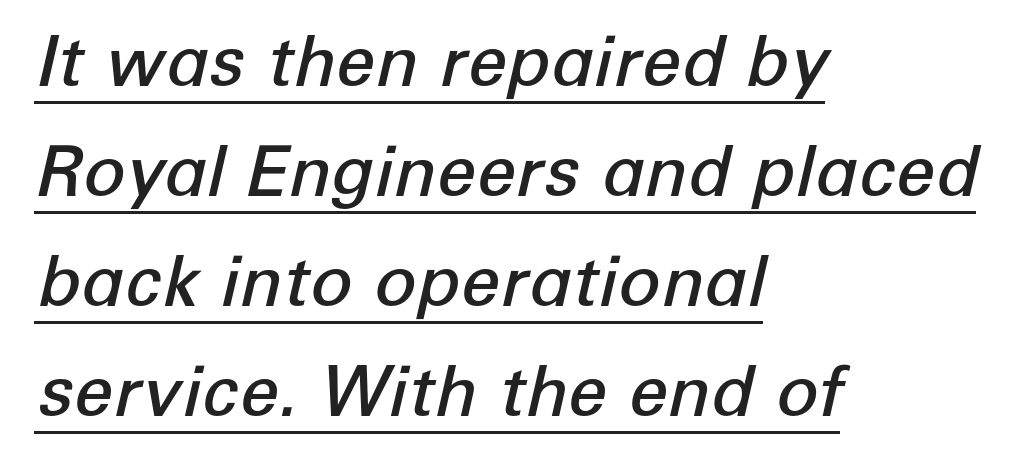
{"italic": "yes", "lean": "right", "slant_degrees": 12, "bold": "semi", "weight": "semibold", "width": "normal", "stroke_contrast": "low", "x_height": "medium", "monospaced": "no", "underline": "yes", "align": "left", "line_spacing": "normal", "line_spacing_ratio": 1.57, "letter_spacing": "normal", "letter_spacing_em": 0.0, "glyph_px": 70}
